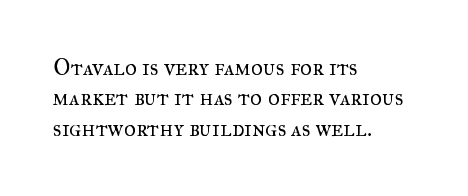
Q: Is the text bold? A: No.
Q: Is the text italic (slanted)? A: No, it is upright.
Q: Is the text underlined? A: No.
Q: How is the paragraph aligned? A: Left-aligned.
Q: Is the spacing between letters normal or unusually wide? A: Normal.
Q: Is the spacing between lines tight, normal or loose? A: Normal.
